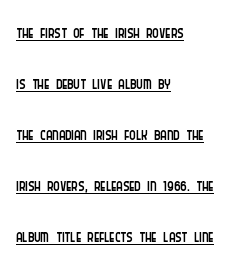
Glance below the letters and you will spot a drawn line. Does the copy run flush right? No — it runs flush left. Counters stay open thanks to moderate or lighter strokes. The line texture is even and compact thanks to regular tracking. Designer's note — italics off, roman on. A great deal of white space separates one row of letters from the next.
